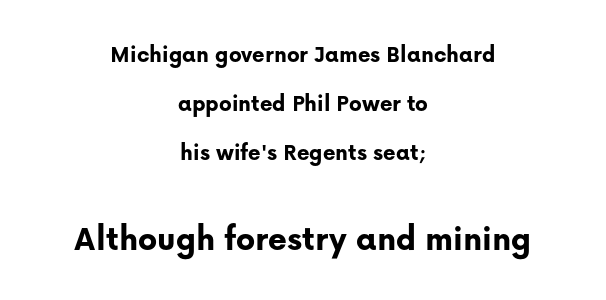
Q: Is the text bold? A: Yes.
Q: Is the text italic (slanted)? A: No, it is upright.
Q: Is the typeface a serif or a sans-serif typeface? A: Sans-serif.
Q: Is the text underlined? A: No.
Q: How is the paragraph aligned? A: Centered.
Q: Is the spacing between letters normal or unusually wide? A: Normal.
Q: Is the spacing between lines tight, normal or loose? A: Loose.
Q: Which block of text is set in a larger size, the first (top) or the second (bottom)? A: The second (bottom) one.
Q: Width (condensed, normal, or wide)? A: Normal.
Q: Stroke contrast? A: Low.
Q: x-height? A: Medium.
Q: Monospaced? A: No.
